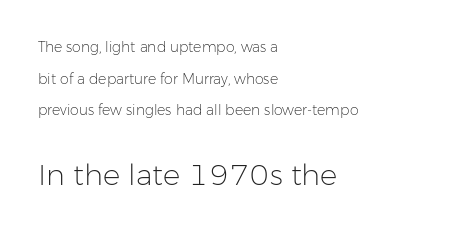
Tracking value appears to be zero — textbook default spacing. These lines are rendered in a variable-pitch font. Does the lettering tilt? It doesn't — this is upright. What kind of face is this? One without serifs — a sans. Typeset ragged right — the left edge is the straight one.
